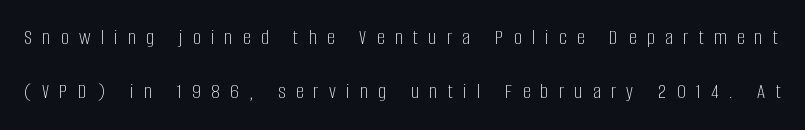
Weight: in the light-to-regular range. How are the letters spaced? Widely, with obvious added tracking. Quick note: underline off. Rendered with straight, roman letterforms. Summary of vertical rhythm: relaxed, with wide interline spacing.
